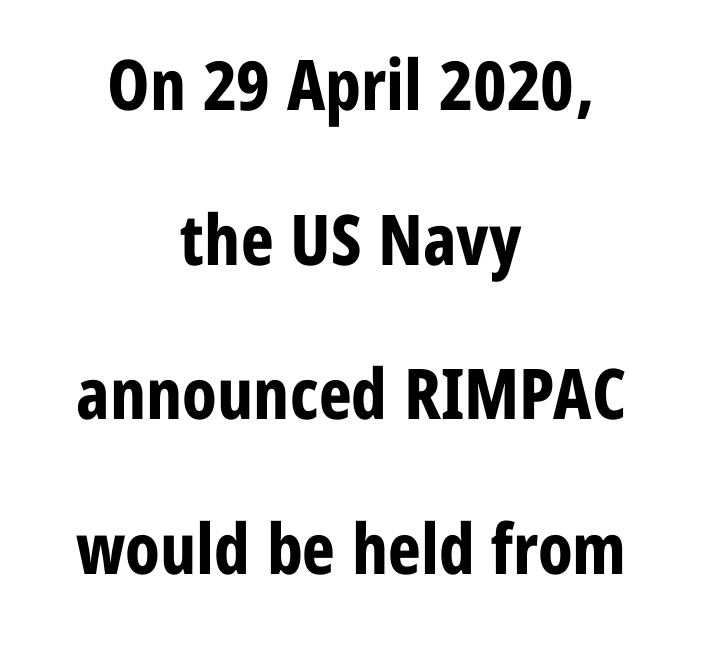
Q: Is the text bold? A: Yes.
Q: Is the text italic (slanted)? A: No, it is upright.
Q: Is the typeface a serif or a sans-serif typeface? A: Sans-serif.
Q: Is the text underlined? A: No.
Q: How is the paragraph aligned? A: Centered.
Q: Is the spacing between letters normal or unusually wide? A: Normal.
Q: Is the spacing between lines tight, normal or loose? A: Loose.
Q: Width (condensed, normal, or wide)? A: Condensed.
Q: Stroke contrast? A: Low.
Q: x-height? A: Medium.
Q: Monospaced? A: No.
